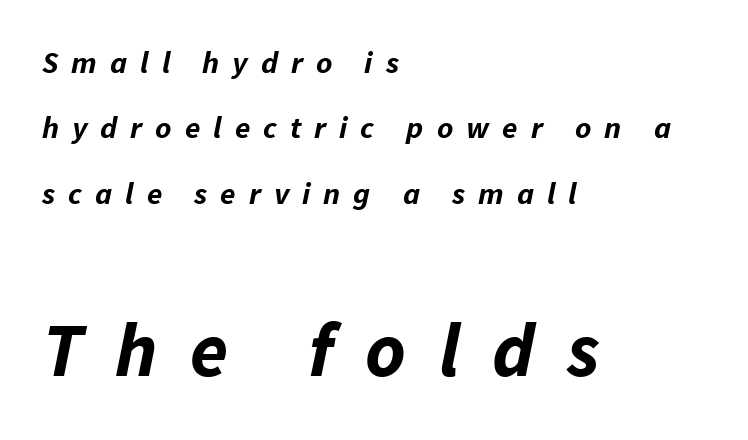
Q: Is the text bold? A: Yes.
Q: Is the text italic (slanted)? A: Yes, it leans right by about 11 degrees.
Q: Is the text underlined? A: No.
Q: How is the paragraph aligned? A: Left-aligned.
Q: Is the spacing between letters normal or unusually wide? A: Unusually wide.
Q: Is the spacing between lines tight, normal or loose? A: Loose.
Q: Which block of text is set in a larger size, the first (top) or the second (bottom)? A: The second (bottom) one.
Q: Width (condensed, normal, or wide)? A: Normal.
Q: Stroke contrast? A: Low.
Q: x-height? A: Medium.
Q: Monospaced? A: No.
